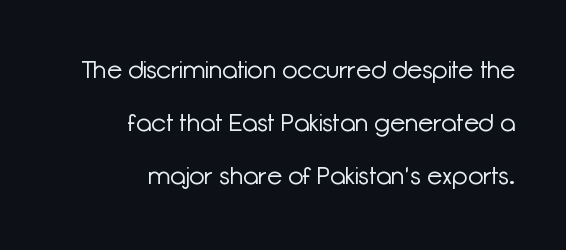
Q: Is the text bold? A: No.
Q: Is the text italic (slanted)? A: No, it is upright.
Q: Is the text underlined? A: No.
Q: How is the paragraph aligned? A: Right-aligned.
Q: Is the spacing between letters normal or unusually wide? A: Normal.
Q: Is the spacing between lines tight, normal or loose? A: Loose.
